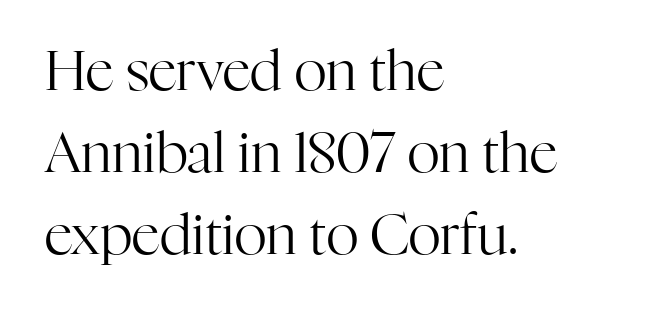
{"serif": "yes", "italic": "no", "bold": "no", "weight": "regular", "width": "normal", "stroke_contrast": "high", "x_height": "medium", "monospaced": "no", "underline": "no", "align": "left", "line_spacing": "normal", "line_spacing_ratio": 1.46, "letter_spacing": "normal", "letter_spacing_em": 0.0, "glyph_px": 56}
